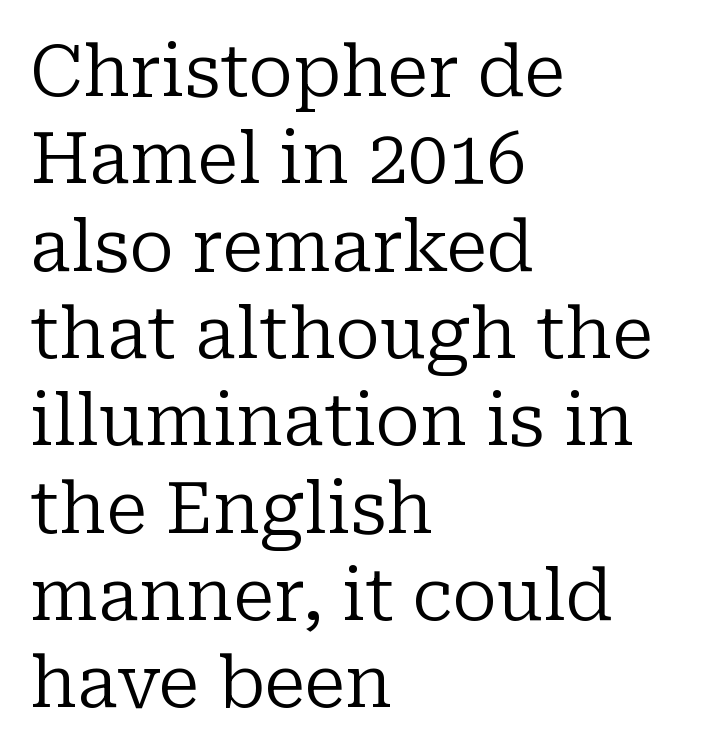
{"serif": "yes", "italic": "no", "bold": "no", "weight": "regular", "width": "normal", "stroke_contrast": "low", "x_height": "medium", "monospaced": "no", "underline": "no", "align": "left", "line_spacing_ratio": 1.23, "letter_spacing": "normal", "letter_spacing_em": 0.0, "glyph_px": 71}
